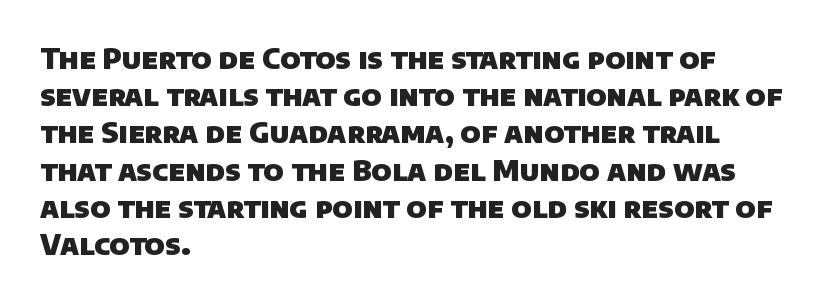
The image shows 28 px heavy sans-serif type; set left-aligned, normal line spacing (1.33x), normal letter spacing, not underlined; low stroke contrast and a large x-height.
